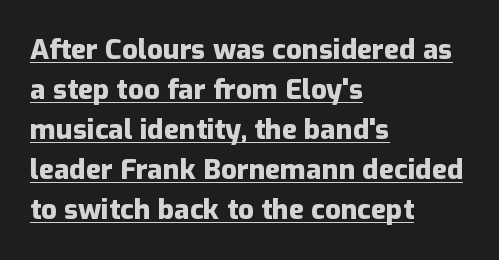
It's the straight-up-and-down kind of type. This sample has the flowing, uneven cadence of proportional lettering. The leading is moderate, giving the passage an even texture. You can tell from the bare stems that sans-serif type was used. The rendered words wear a rule along their underside. The gaps between neighbouring characters are ordinary and unremarkable.
